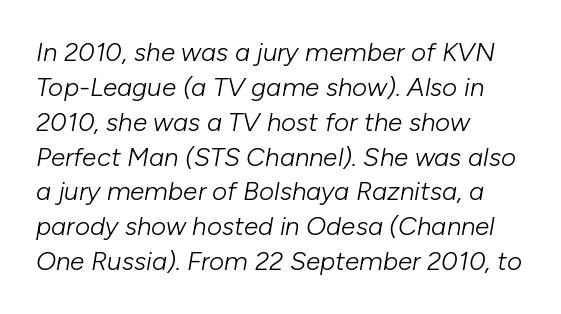
{"italic": "yes", "lean": "right", "slant_degrees": 10, "bold": "no", "underline": "no", "align": "left", "line_spacing": "normal", "line_spacing_ratio": 1.34, "letter_spacing": "normal", "letter_spacing_em": 0.0, "glyph_px": 26}
